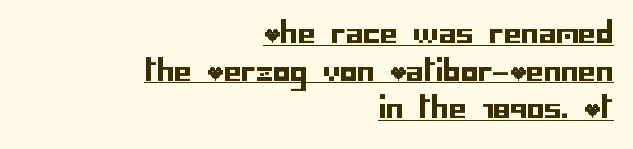
Nope, no serifs anywhere on these letters. In terms of posture, this sample is upright. The string is rendered with underlining switched on. The text block is weighted toward the right margin, trailing off unevenly leftward. Vertically, the passage feels balanced, rows spaced as you'd expect. Observe the ordinary spacing: letters are neighbours, not strangers.
